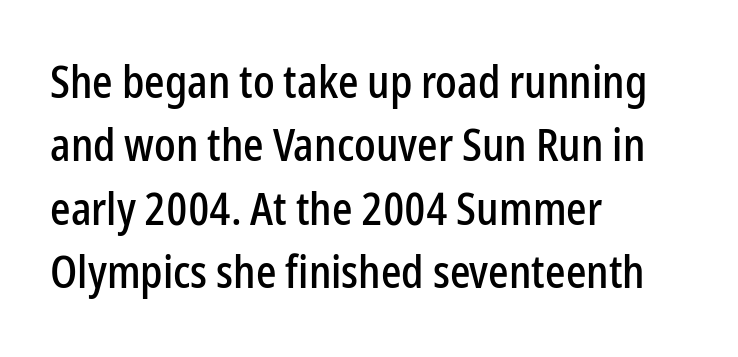
{"serif": "no", "italic": "no", "width": "condensed", "stroke_contrast": "low", "x_height": "medium", "monospaced": "no", "underline": "no", "align": "left", "line_spacing": "normal", "line_spacing_ratio": 1.41, "letter_spacing": "normal", "letter_spacing_em": 0.0, "glyph_px": 45}
